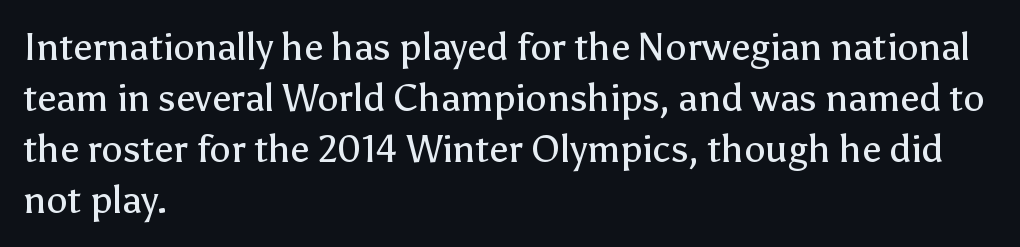
Rule under the text: the space is simply empty. Standard letterfit; no display-style spreading of the glyphs. To sum up the face: it is a sans, with no serifs. A typesetter would call this proportional, since set widths differ per character.
